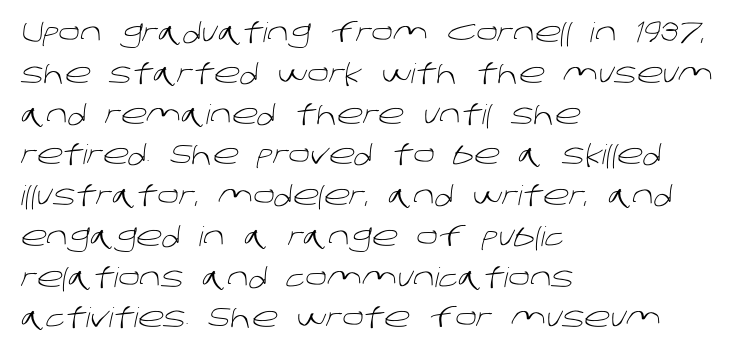
Q: Is the text bold? A: No.
Q: Is the text underlined? A: No.
Q: How is the paragraph aligned? A: Left-aligned.
Q: Is the spacing between letters normal or unusually wide? A: Normal.
Q: Is the spacing between lines tight, normal or loose? A: Normal.
